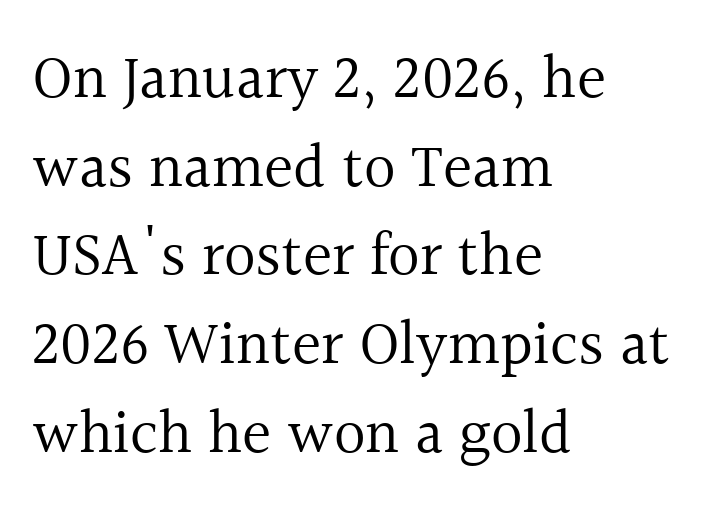
{"serif": "yes", "italic": "no", "bold": "no", "weight": "regular", "width": "normal", "x_height": "medium", "monospaced": "no", "underline": "no", "align": "left", "line_spacing": "normal", "line_spacing_ratio": 1.43, "letter_spacing": "normal", "letter_spacing_em": 0.0, "glyph_px": 62}
